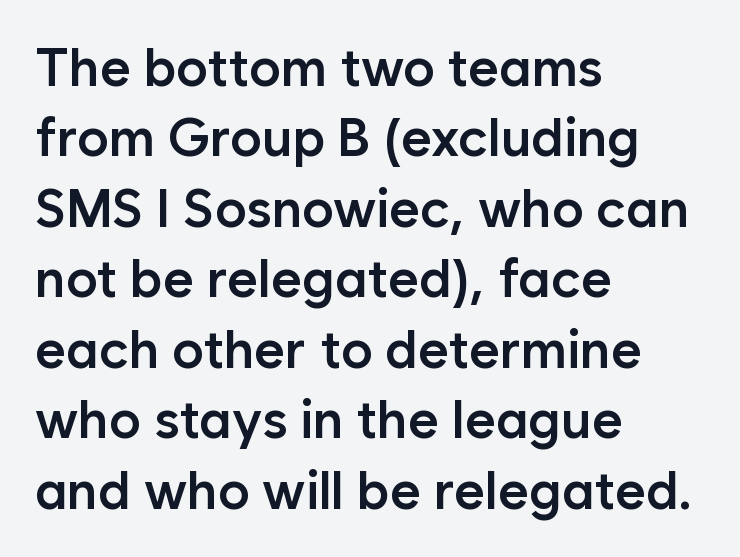
{"serif": "no", "italic": "no", "bold": "semi", "weight": "semibold", "width": "normal", "stroke_contrast": "low", "x_height": "medium", "monospaced": "no", "underline": "no", "align": "left", "line_spacing": "normal", "line_spacing_ratio": 1.33, "letter_spacing": "normal", "letter_spacing_em": 0.0, "glyph_px": 53}
